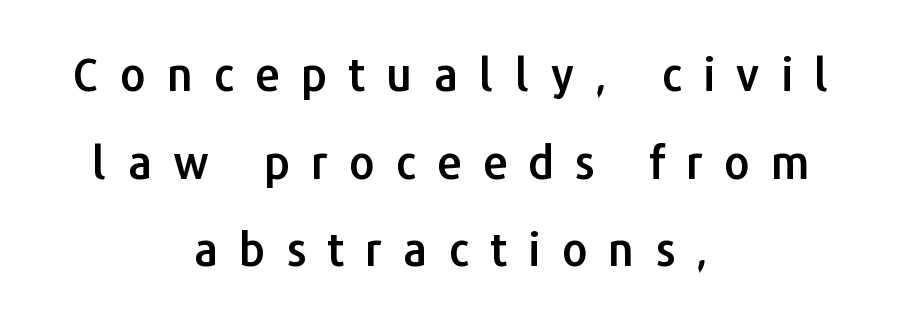
The image shows 45 px sans-serif type, upright; set centered, loose line spacing (1.95x), unusually wide letter spacing (+0.47 em), not underlined; low stroke contrast and a medium x-height.
